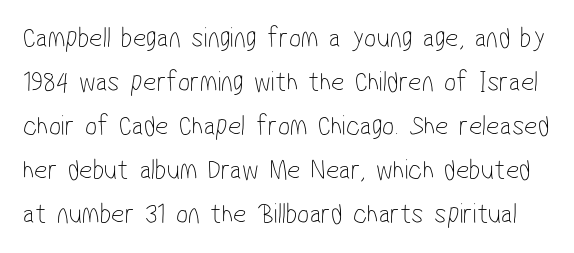
The image shows 29 px thin, condensed sans-serif type; set normal line spacing (1.52x), normal letter spacing, not underlined; low stroke contrast and a medium x-height.
